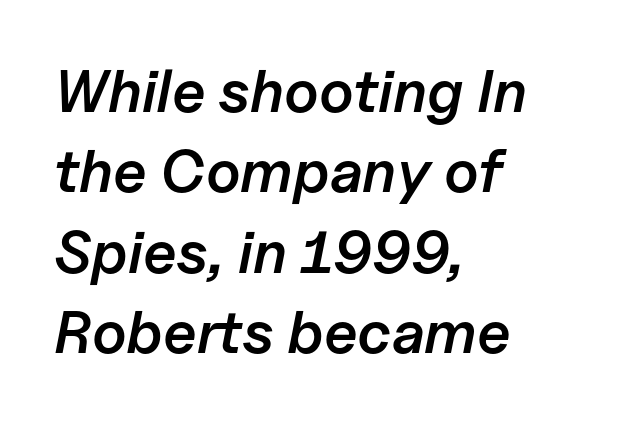
Observe the ordinary spacing: letters are neighbours, not strangers. The letters advance in unequal steps, a hallmark of proportional type. Each glyph is drawn with semibold strokes, heavier than normal yet not fully bold. These lines sit exactly where default settings would place them. The gap between lines stays unmarked.
